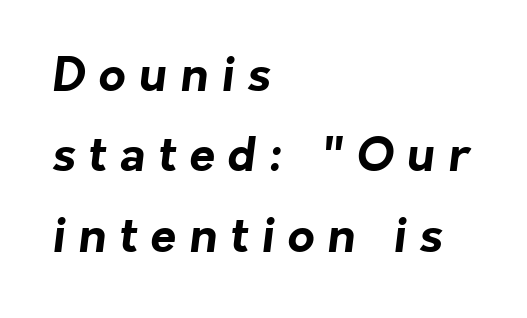
The image shows 47 px bold sans-serif type; set left-aligned, line spacing 1.71x, unusually wide letter spacing (+0.27 em), not underlined; low stroke contrast and a medium x-height.
